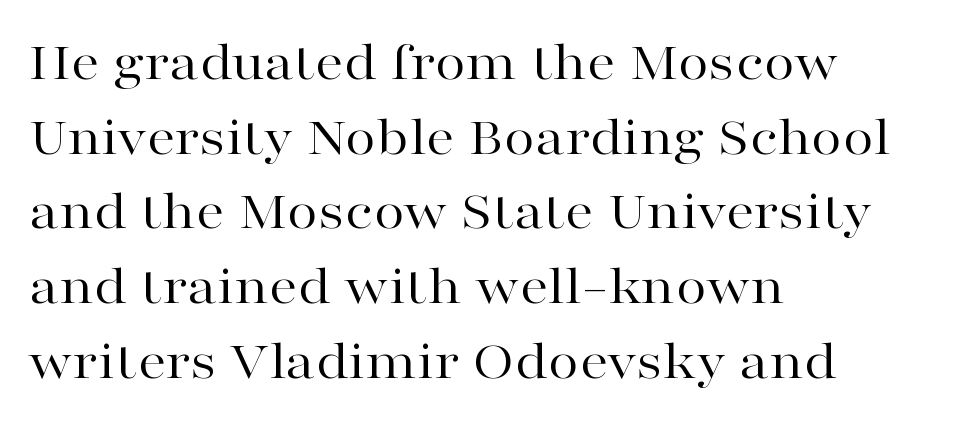
This is serif lettering, the kind often seen in printed books. The passage shown stacks its lines at a standard gap. Character widths vary here, with narrow letters taking less room than wide ones. Vertical strokes here are truly vertical.
